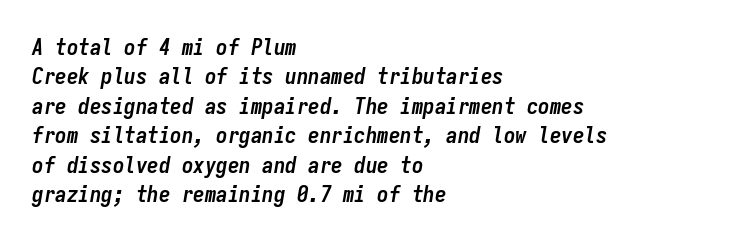
The image shows 23 px bold type, italic (leaning right); set left-aligned, normal line spacing (1.28x), normal letter spacing, not underlined.
